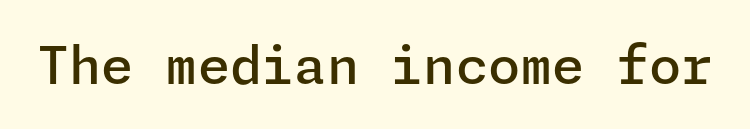
{"serif": "no", "italic": "no", "bold": "semi", "weight": "semibold", "width": "normal", "stroke_contrast": "low", "x_height": "medium", "underline": "no", "letter_spacing": "normal", "letter_spacing_em": 0.0, "glyph_px": 52}
